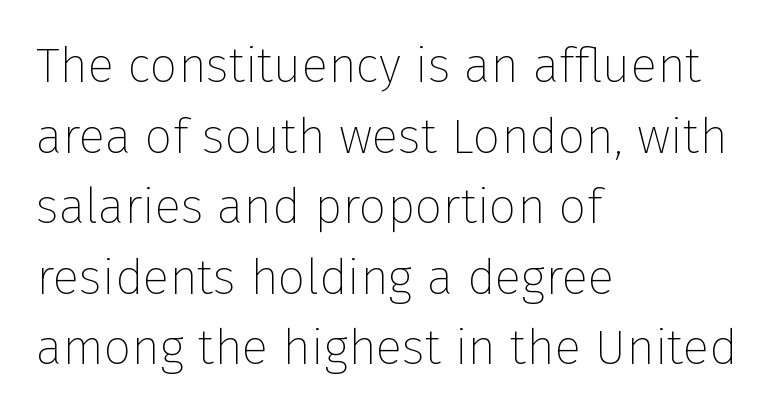
The image shows 49 px thin sans-serif type, upright; set left-aligned, normal line spacing (1.44x), normal letter spacing, not underlined; low stroke contrast and a medium x-height.
